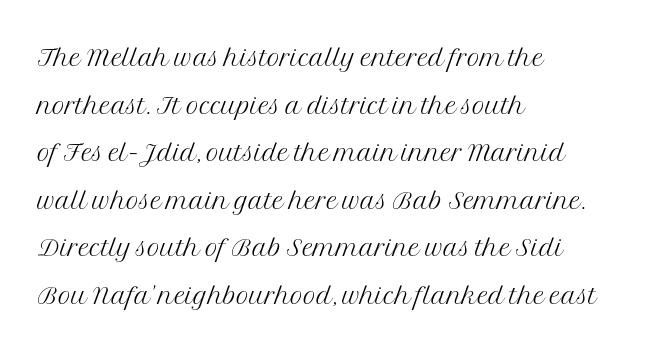
The image shows 35 px light serif type; set left-aligned, normal line spacing (1.36x), normal letter spacing, not underlined; medium stroke contrast and a medium x-height.
